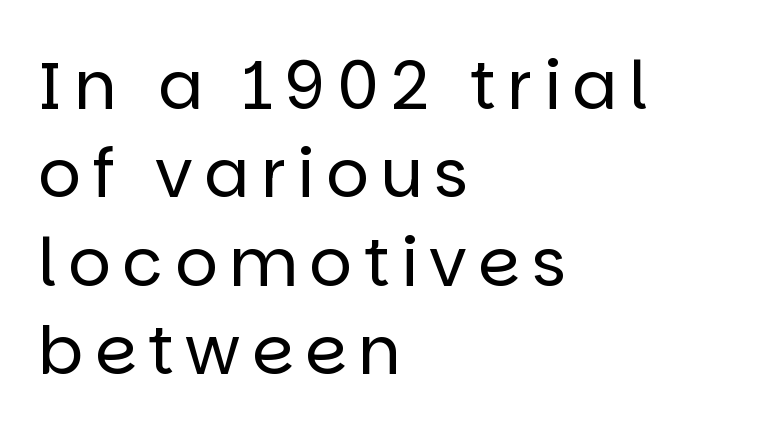
Layout note: lines flush left. Check under the words: just untouched page. A typesetter would call this proportional, since set widths differ per character. Unbolded letterforms with no extra heft. Check where the strokes stop: nothing finishes them off — pure sans.
